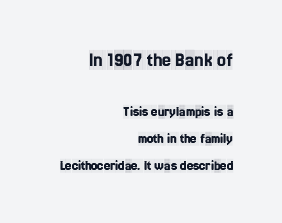
The image shows 20 px text type, upright; set right-aligned, loose line spacing (1.94x), normal letter spacing, not underlined; the first (top) block is 1.43x larger.
